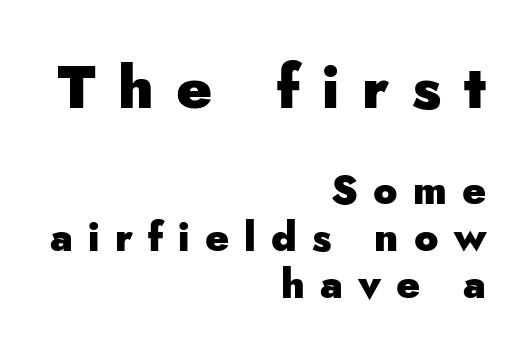
Q: Is the text bold? A: Yes.
Q: Is the text italic (slanted)? A: No, it is upright.
Q: Is the typeface a serif or a sans-serif typeface? A: Sans-serif.
Q: Is the text underlined? A: No.
Q: How is the paragraph aligned? A: Right-aligned.
Q: Is the spacing between letters normal or unusually wide? A: Unusually wide.
Q: Which block of text is set in a larger size, the first (top) or the second (bottom)? A: The first (top) one.
Q: Width (condensed, normal, or wide)? A: Normal.
Q: Stroke contrast? A: Low.
Q: x-height? A: Small.
Q: Monospaced? A: No.
